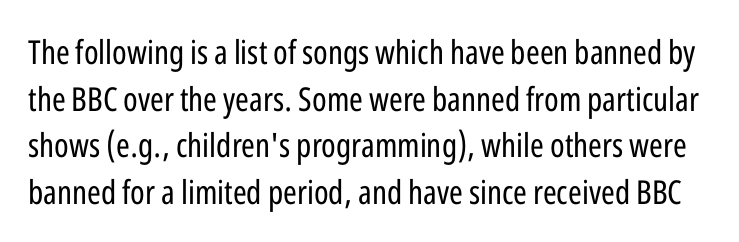
{"serif": "no", "italic": "no", "bold": "no", "weight": "regular", "width": "condensed", "stroke_contrast": "low", "x_height": "medium", "monospaced": "no", "underline": "no", "line_spacing": "normal", "line_spacing_ratio": 1.41, "letter_spacing": "normal", "letter_spacing_em": 0.0, "glyph_px": 33}
